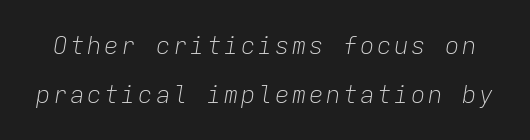
The image shows 24 px text type, italic (leaning right); set loose line spacing (2.04x), not underlined.
